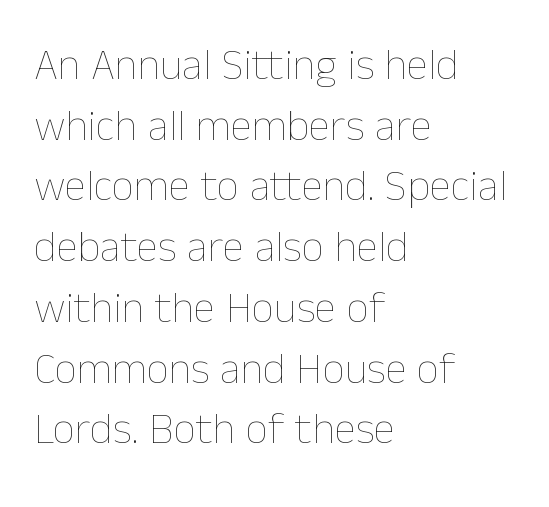
The image shows 44 px thin type, upright; set left-aligned, normal line spacing (1.38x), normal letter spacing, not underlined; low stroke contrast and a medium x-height.
